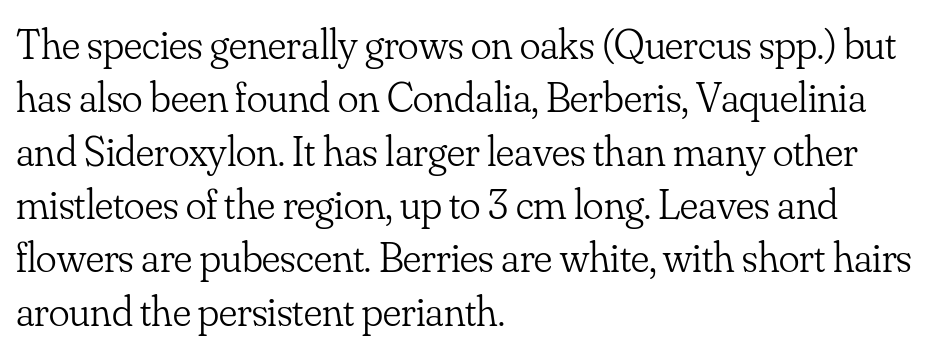
The rendering shows small feet on the letterforms — a serif design. One-word summary of the alignment: left. Letter spacing: default. The typesetting does not lean heavy: it is not bold. Each letter keeps its own natural width here, so spacing adapts to shape.
